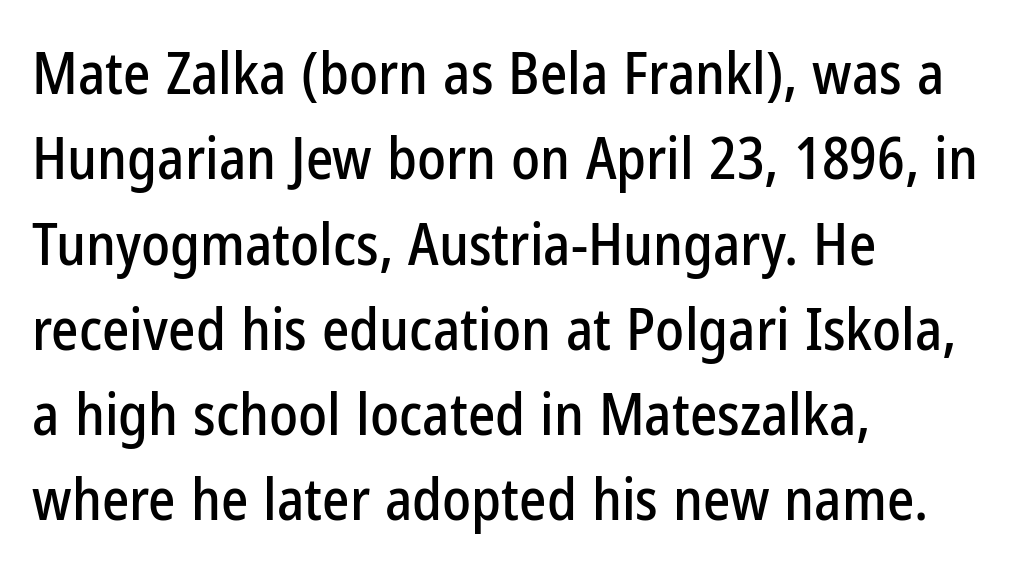
{"serif": "no", "italic": "no", "width": "condensed", "stroke_contrast": "low", "x_height": "medium", "monospaced": "no", "underline": "no", "align": "left", "line_spacing": "normal", "line_spacing_ratio": 1.47, "letter_spacing": "normal", "letter_spacing_em": 0.0, "glyph_px": 58}
